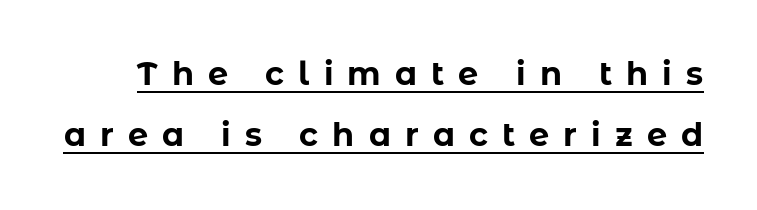
{"serif": "no", "italic": "no", "bold": "yes", "weight": "bold", "width": "normal", "stroke_contrast": "low", "x_height": "medium", "monospaced": "no", "underline": "yes", "line_spacing": "loose", "line_spacing_ratio": 1.91, "letter_spacing": "wide", "letter_spacing_em": 0.44, "glyph_px": 32}
